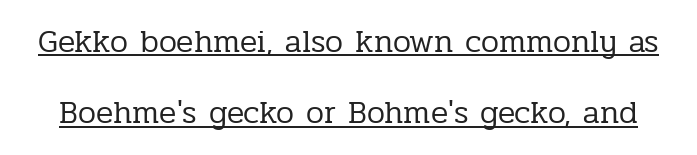
Observe the ordinary spacing: letters are neighbours, not strangers. The rendered words wear a rule along their underside. Serifs: yes, visible at the terminals of the letterforms. On a weight scale, this lands at 450 or below. Notice how the stems are strictly vertical — no italics here. The line-height multiplier appears high, well above default.
